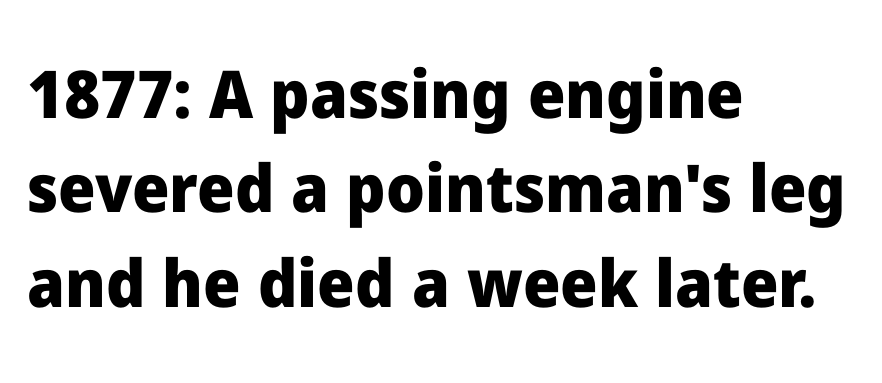
A typesetter would call this proportional, since set widths differ per character. Inter-character spacing is left at the font's built-in metrics. Posture: vertical. The rendering anchors every line to the left-hand side.
